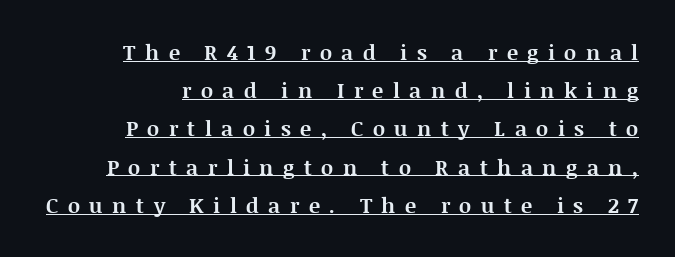
Posture: vertical. Each line of the rendering has a horizontal stroke beneath the glyphs. The passage shown is emphatically bold. Inter-character spacing is expanded well beyond the font's built-in metrics.
